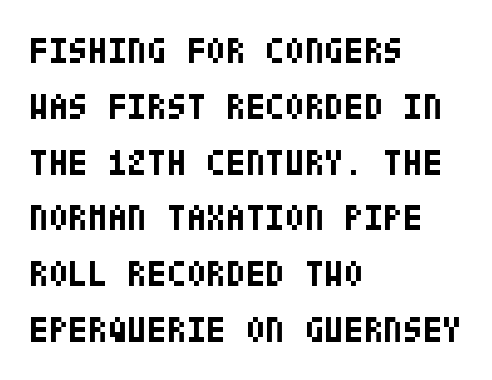
{"serif": "no", "italic": "no", "bold": "yes", "weight": "bold", "width": "condensed", "stroke_contrast": "low", "x_height": "large", "underline": "no", "align": "left", "line_spacing": "normal", "line_spacing_ratio": 1.55, "letter_spacing": "normal", "letter_spacing_em": 0.0, "glyph_px": 36}
